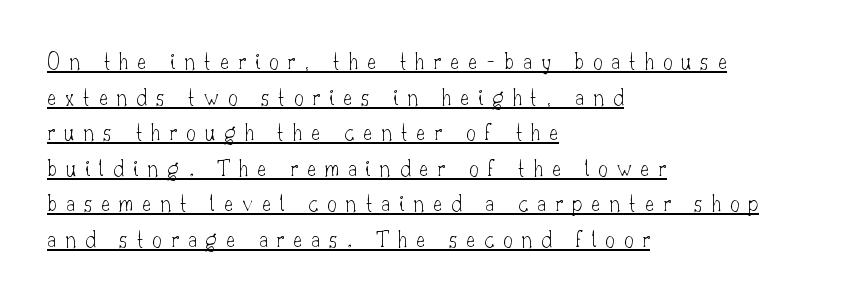
Q: Is the text bold? A: No.
Q: Is the text italic (slanted)? A: No, it is upright.
Q: Is the text underlined? A: Yes.
Q: How is the paragraph aligned? A: Left-aligned.
Q: Is the spacing between letters normal or unusually wide? A: Unusually wide.
Q: Is the spacing between lines tight, normal or loose? A: Normal.
